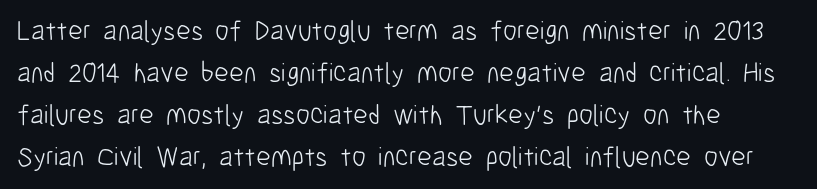
What's the leading like? Ordinary, nothing unusual. Caption: multi-line text, flush left, ragged right. You could not count columns in this text — the font is proportionally spaced. No extra ink here — the face is not bold.
